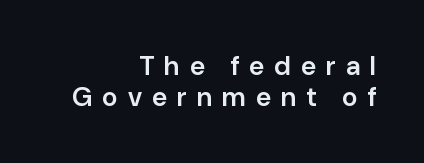
{"italic": "no", "bold": "semi", "underline": "no", "align": "right", "line_spacing": "tight", "line_spacing_ratio": 1.14, "letter_spacing": "wide", "letter_spacing_em": 0.37, "glyph_px": 27}
